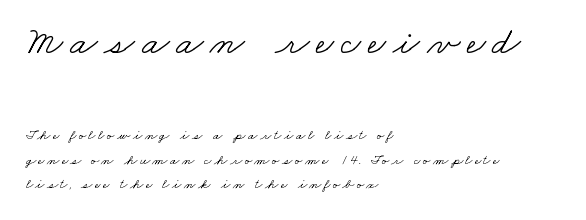
Q: Is the text bold? A: No.
Q: Is the typeface a serif or a sans-serif typeface? A: Serif.
Q: Is the text underlined? A: No.
Q: How is the paragraph aligned? A: Left-aligned.
Q: Which block of text is set in a larger size, the first (top) or the second (bottom)? A: The first (top) one.
Q: Width (condensed, normal, or wide)? A: Wide.
Q: Stroke contrast? A: Low.
Q: x-height? A: Small.
Q: Monospaced? A: No.
